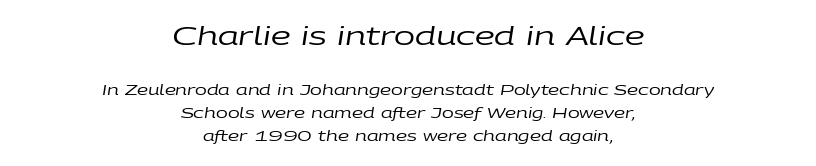
The image shows 25 px text type, italic (leaning right); set centered, normal line spacing (1.65x), normal letter spacing, not underlined; the first (top) block is 1.79x larger.
